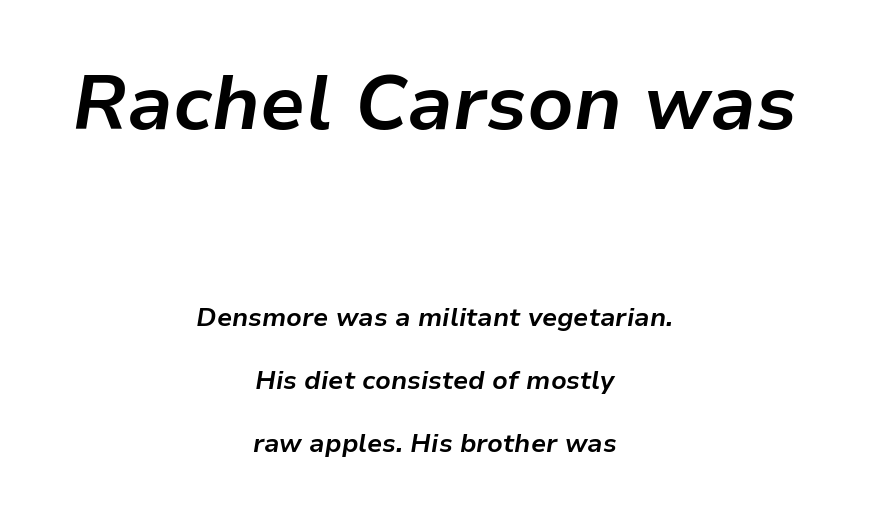
The image shows 77 px bold type, italic (leaning right); set centered, loose line spacing (2.42x), normal letter spacing, not underlined; the first (top) block is 2.96x larger; low stroke contrast and a medium x-height.
